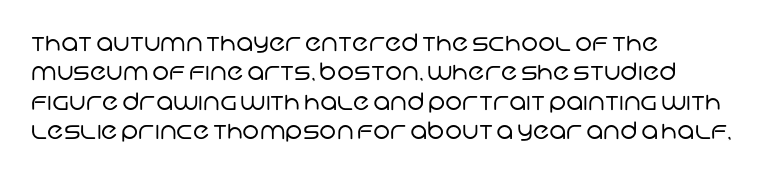
{"bold": "no", "underline": "no", "align": "left", "line_spacing_ratio": 1.22, "letter_spacing": "normal", "letter_spacing_em": 0.0, "glyph_px": 24}
